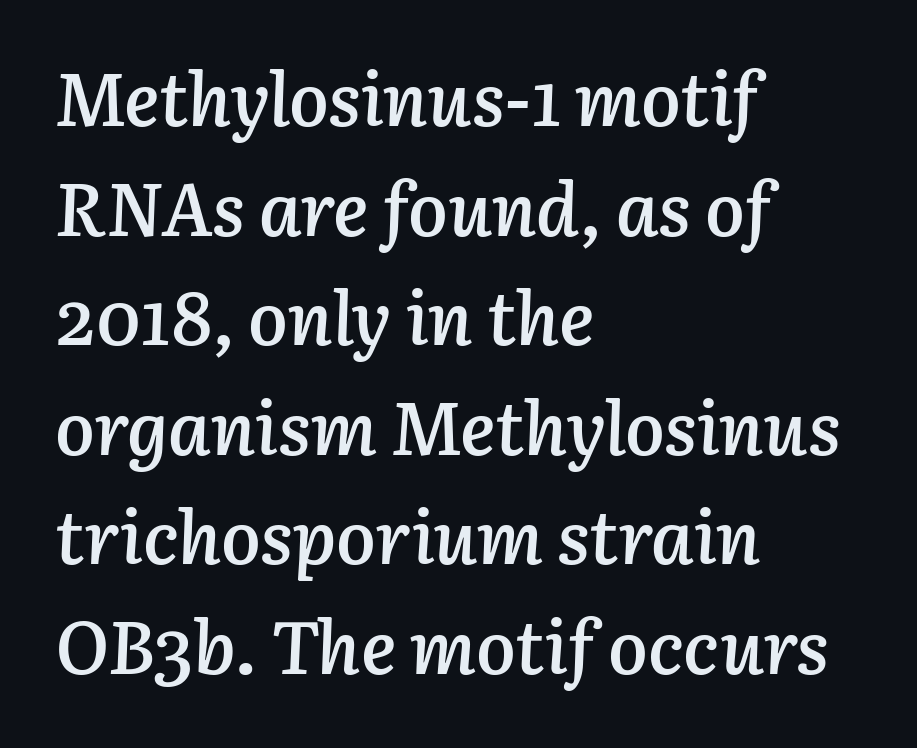
{"italic": "yes", "lean": "right", "slant_degrees": 3, "bold": "semi", "weight": "semibold", "width": "normal", "stroke_contrast": "low", "x_height": "medium", "monospaced": "no", "underline": "no", "align": "left", "line_spacing": "normal", "line_spacing_ratio": 1.48, "letter_spacing": "normal", "letter_spacing_em": 0.0, "glyph_px": 74}
